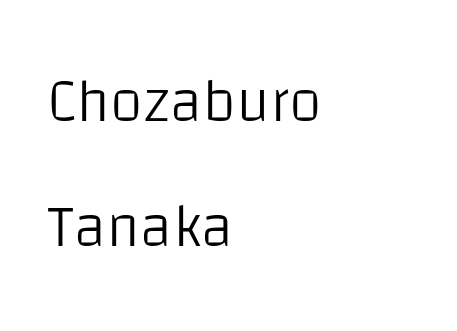
The image shows 60 px light sans-serif type, upright; set left-aligned, loose line spacing (2.09x), normal letter spacing, not underlined; low stroke contrast and a large x-height.
